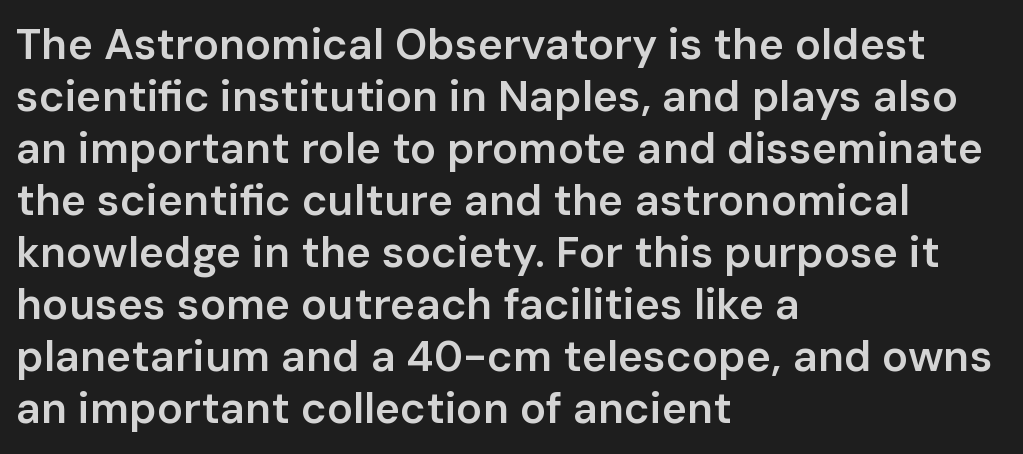
The image shows 43 px semibold sans-serif type, upright; set left-aligned, line spacing 1.21x, normal letter spacing, not underlined; low stroke contrast and a medium x-height.
